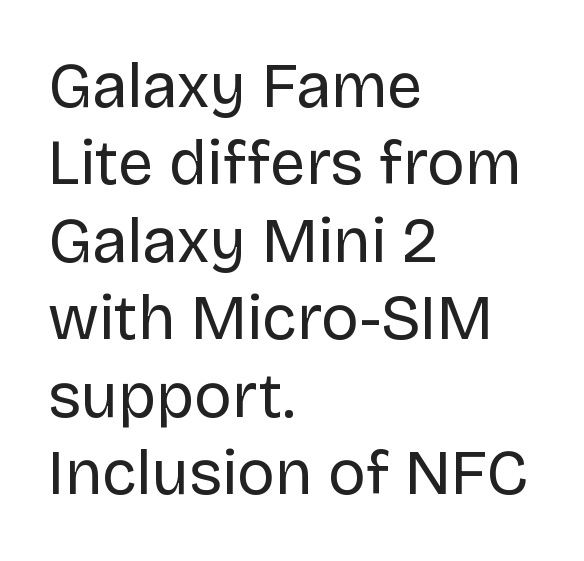
{"serif": "no", "italic": "no", "bold": "no", "weight": "regular", "width": "normal", "stroke_contrast": "low", "x_height": "large", "monospaced": "no", "underline": "no", "align": "left", "line_spacing_ratio": 1.23, "letter_spacing": "normal", "letter_spacing_em": 0.0, "glyph_px": 63}
